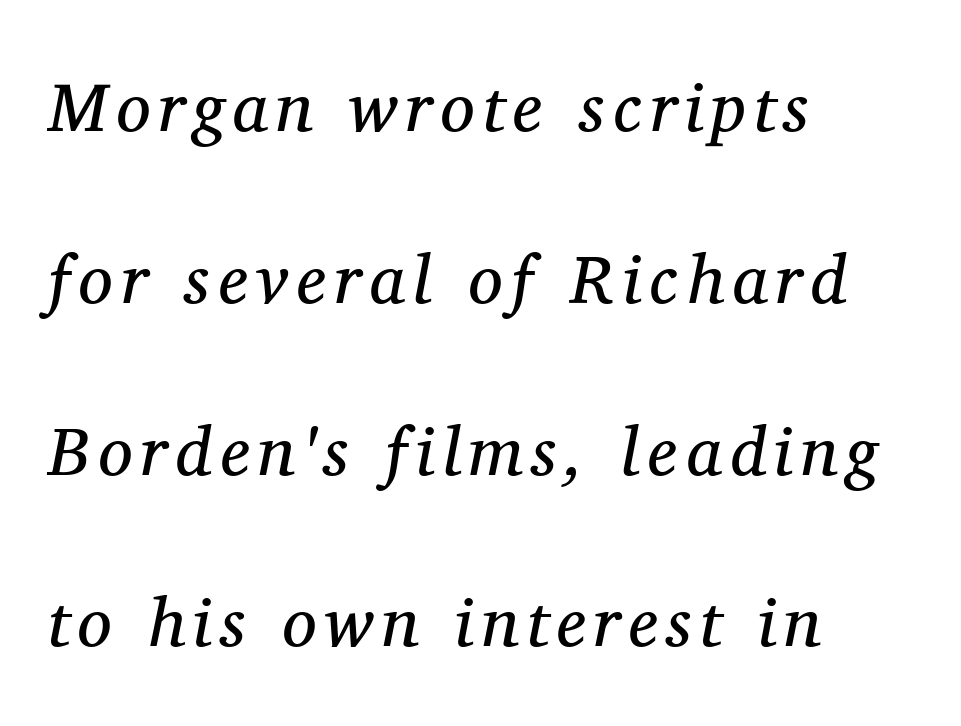
This rendering features lettering with no underline. The rendering uses natural spacing where letterforms have individual widths. Every row of glyphs begins at an identical x-position on the left. Reading down the column, the eye jumps a long way to each next line.
